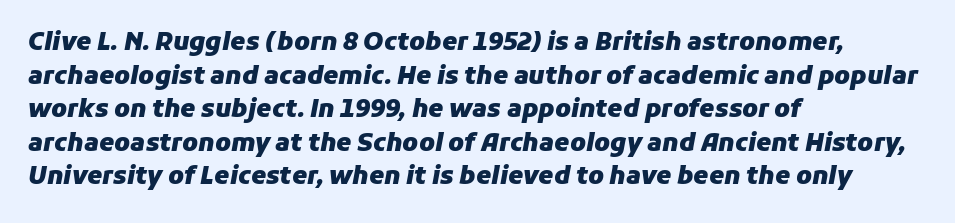
{"italic": "yes", "lean": "right", "slant_degrees": 11, "bold": "yes", "underline": "no", "align": "left", "line_spacing": "normal", "line_spacing_ratio": 1.4, "letter_spacing": "normal", "letter_spacing_em": 0.0, "glyph_px": 24}
